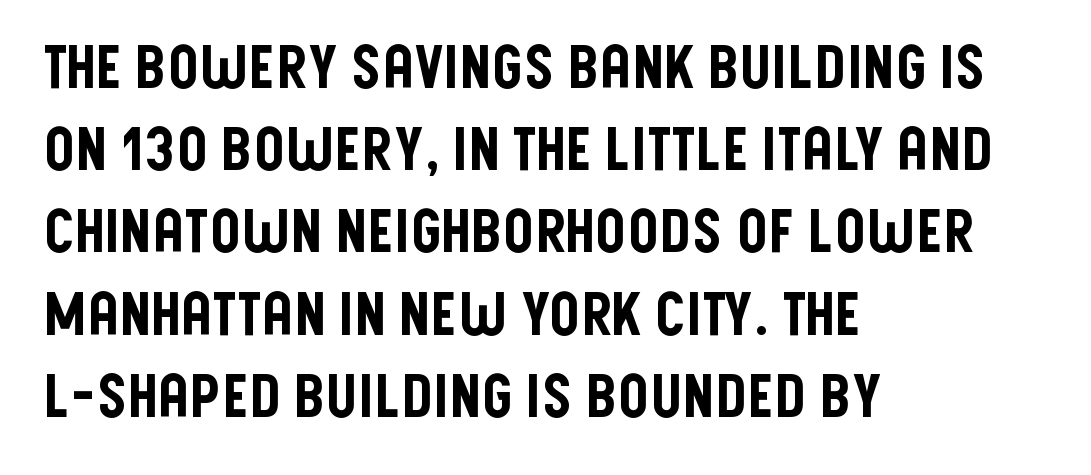
Bare-footed words on every line. Posture: upright roman. A student would call this left alignment; a typographer would say flush left, rag right. The rendering uses natural spacing where letterforms have individual widths. Nothing sits at the stroke ends, so this counts as sans-serif.
